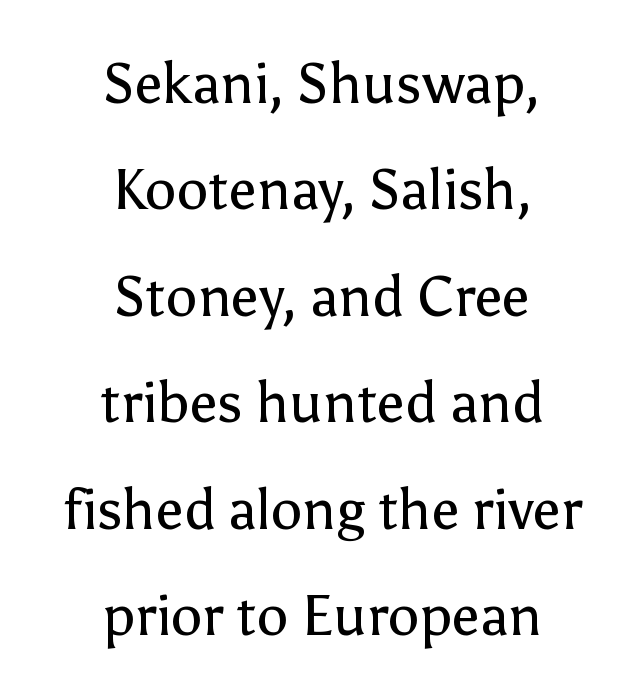
Bare-footed words on every line. Posture: vertical. Look at the bottom of the vertical strokes: they stop flat, with no serifs. Do the characters align in a grid? No, the font is proportional. The strokes carry an ordinary text weight at most.
